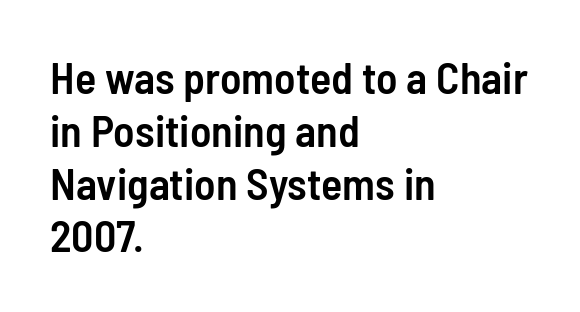
Each letter's strokes conclude bluntly, with no projecting serifs. No italicization has been applied; the sample stays upright. These words are printed semibold, heavier than regular yet not bold. Compared with typical body copy, the letter spacing here is the same. Plain, unruled lines of type.
